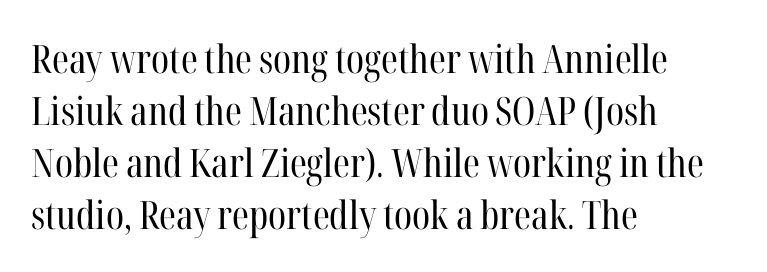
Do the characters align in a grid? No, the font is proportional. This reads as an unemphasized weight, regular at the heaviest. The letters stand straight up with perfectly vertical stems. Compared with typical paragraphs, the rows here are spaced about the same.
